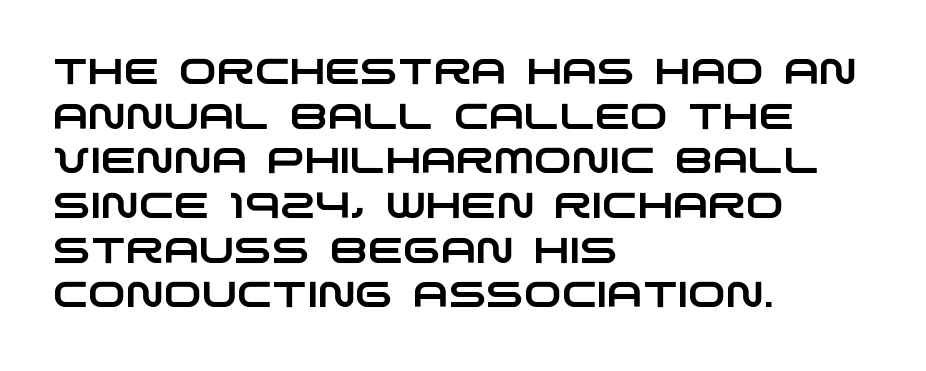
{"serif": "no", "width": "wide", "stroke_contrast": "low", "x_height": "large", "monospaced": "no", "underline": "no", "align": "left", "line_spacing_ratio": 1.24, "letter_spacing": "normal", "letter_spacing_em": 0.0, "glyph_px": 36}
